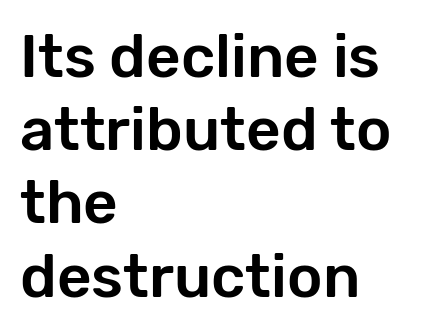
Honestly, there is no underline to notice here at all. Tracking here is standard; glyphs follow each other at the usual distance. The ragged edge is on the right, which tells us the setting is flush left. Every character sits straight up, as roman type does. Here the designer chose a conventional face with non-uniform glyph widths. No feet cap the strokes, marking this as sans-serif type.
